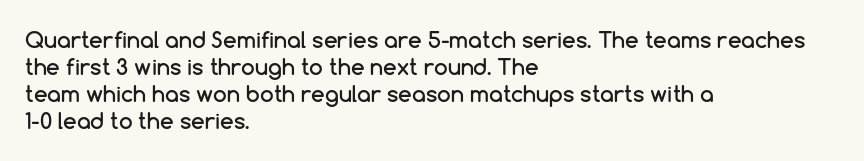
Q: Is the text italic (slanted)? A: No, it is upright.
Q: Is the text underlined? A: No.
Q: How is the paragraph aligned? A: Left-aligned.
Q: Is the spacing between letters normal or unusually wide? A: Normal.
